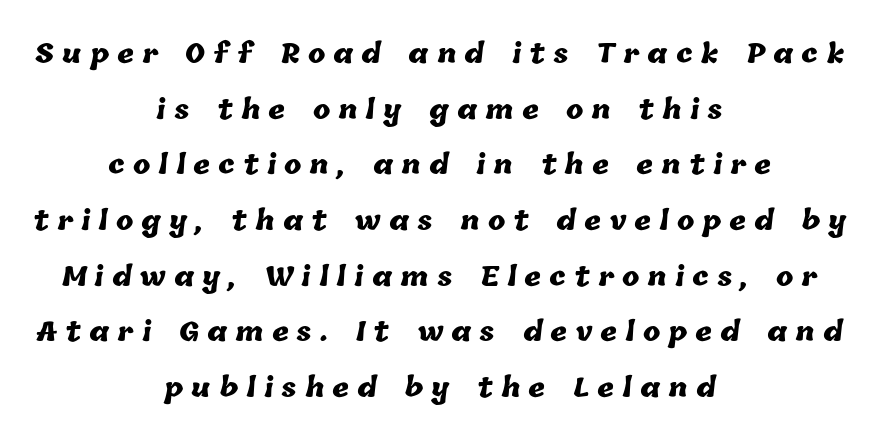
Q: Is the text bold? A: Yes.
Q: Is the text underlined? A: No.
Q: How is the paragraph aligned? A: Centered.
Q: Is the spacing between letters normal or unusually wide? A: Unusually wide.
Q: Is the spacing between lines tight, normal or loose? A: Loose.
